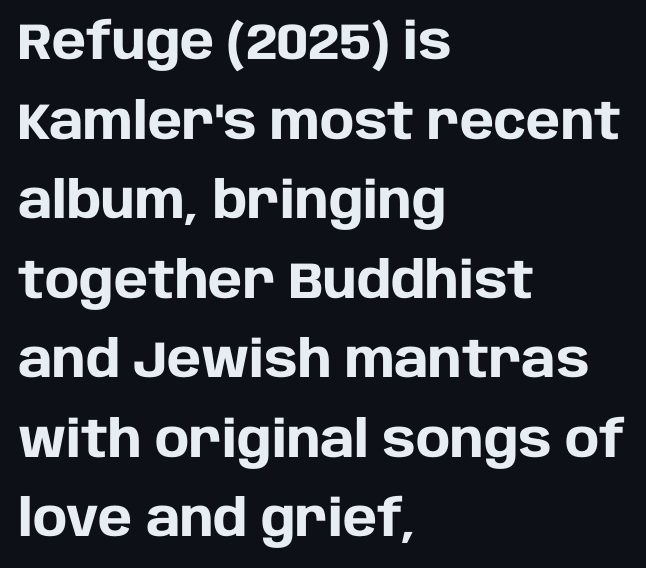
The image shows 51 px heavy sans-serif type, upright; set left-aligned, normal line spacing (1.56x), normal letter spacing, not underlined; low stroke contrast and a large x-height.
